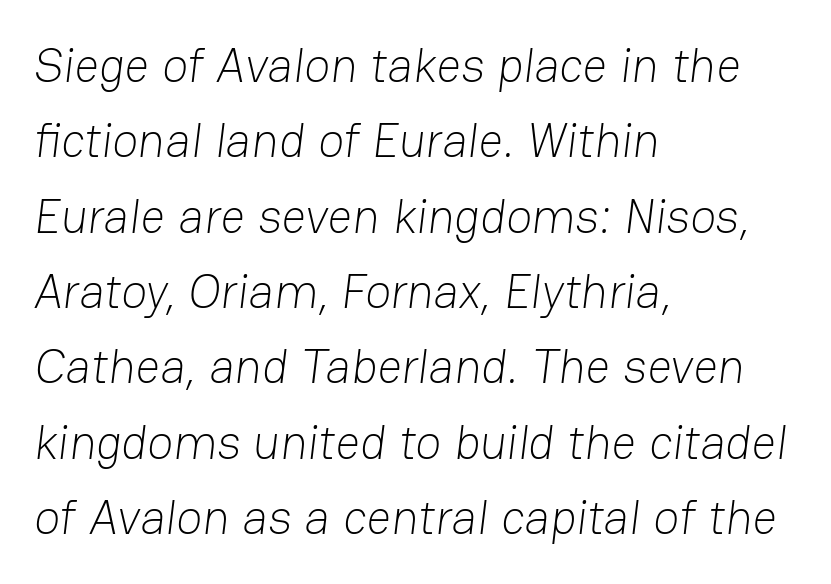
{"serif": "no", "bold": "no", "weight": "light", "width": "normal", "stroke_contrast": "low", "x_height": "medium", "monospaced": "no", "underline": "no", "align": "left", "line_spacing": "normal", "line_spacing_ratio": 1.57, "letter_spacing": "normal", "letter_spacing_em": 0.0, "glyph_px": 48}
